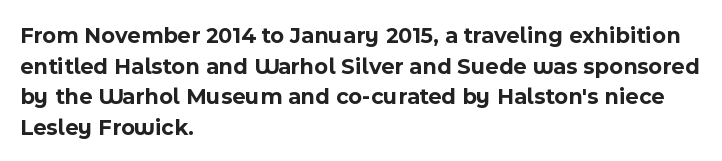
Nobody touched the tracking dial on this one. Heft: maximum for text — a bold. The rendering anchors every line to the left-hand side. The line-height multiplier appears to be the usual default.
